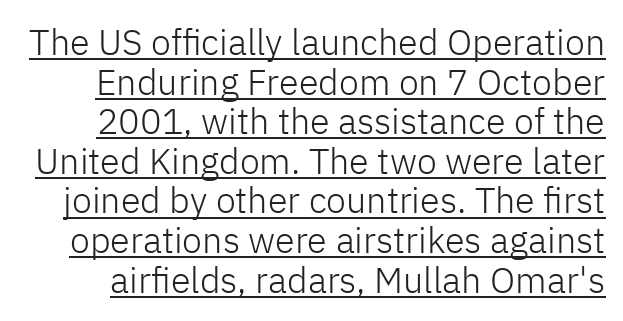
{"serif": "no", "italic": "no", "bold": "no", "weight": "light", "width": "normal", "stroke_contrast": "low", "x_height": "medium", "monospaced": "no", "underline": "yes", "line_spacing": "tight", "line_spacing_ratio": 1.1, "letter_spacing": "normal", "letter_spacing_em": 0.0, "glyph_px": 36}
